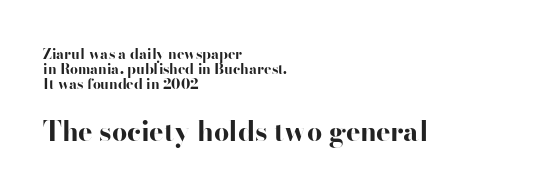
The image shows 27 px bold type, upright; set left-aligned, tight line spacing (1.08x), normal letter spacing, not underlined; the second (bottom) block is 1.93x larger.
